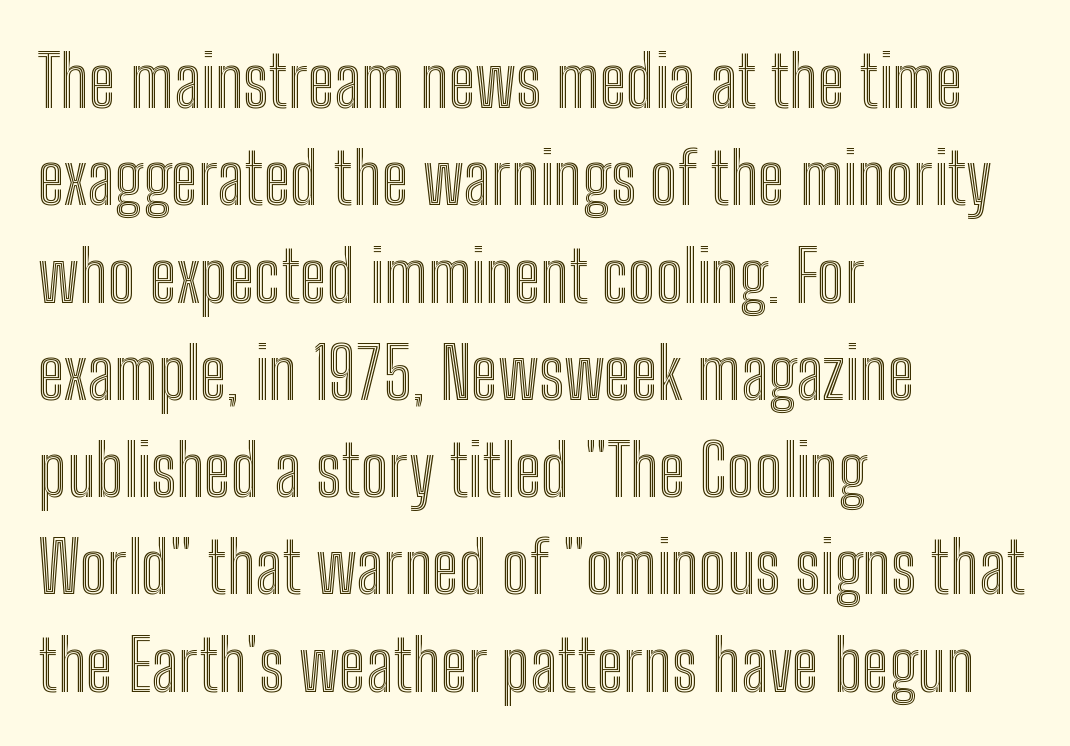
Quick note: not italic, upright. Which margin do the lines hug? The left one — the right edge is uneven. Does the leading feel generous? No, just average. Honestly, there is no underline to notice here at all. The tracking reads as untouched default to a designer's eye. Note the varied advance widths — an 'i' is clearly narrower than an 'm'.
